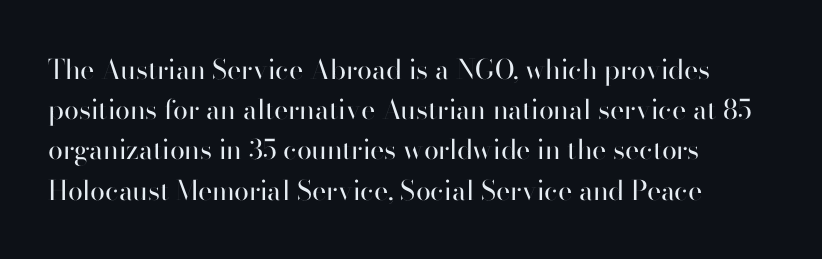
The image shows 27 px text type, upright; set left-aligned, normal line spacing (1.49x), normal letter spacing, not underlined.
